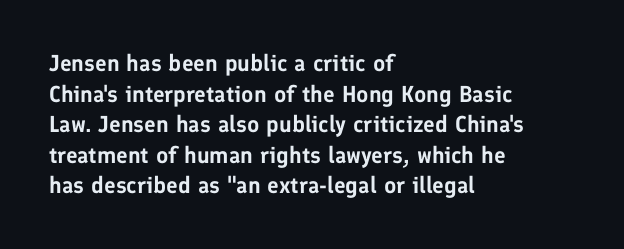
A typesetter would call this leading conventional body-copy spacing. No italicization has been applied; the sample stays upright. Tracking value appears to be zero — textbook default spacing. Short and long lines alike share a common starting point at left. Decoration check: the copy has no underline.
